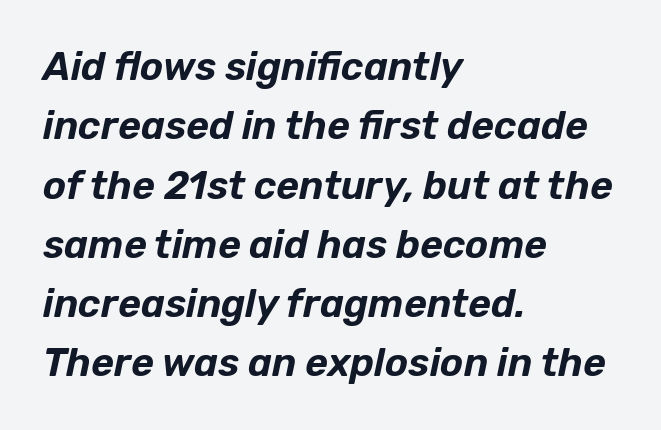
The rendering uses natural spacing where letterforms have individual widths. Emphasis-style slanted type is in use. The tracking reads as untouched default to a designer's eye. A clean baseline with only descenders dipping below it.
